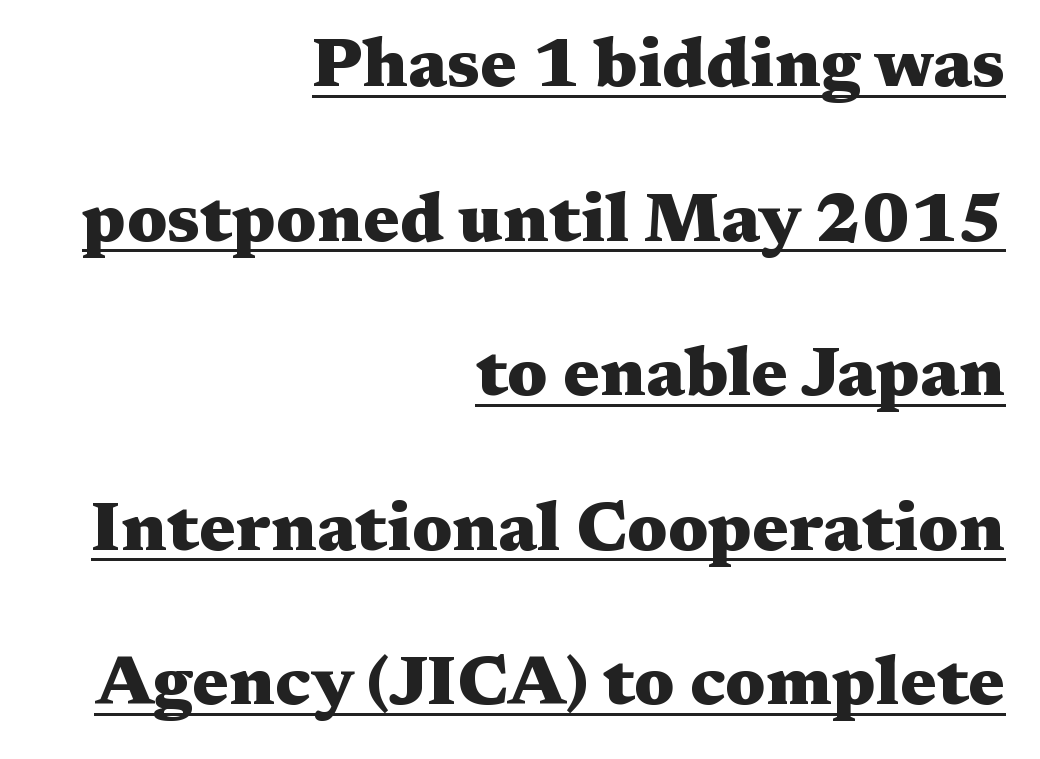
The image shows 69 px heavy, wide serif type, upright; set right-aligned, loose line spacing (2.24x), normal letter spacing, underlined; medium stroke contrast and a medium x-height.
